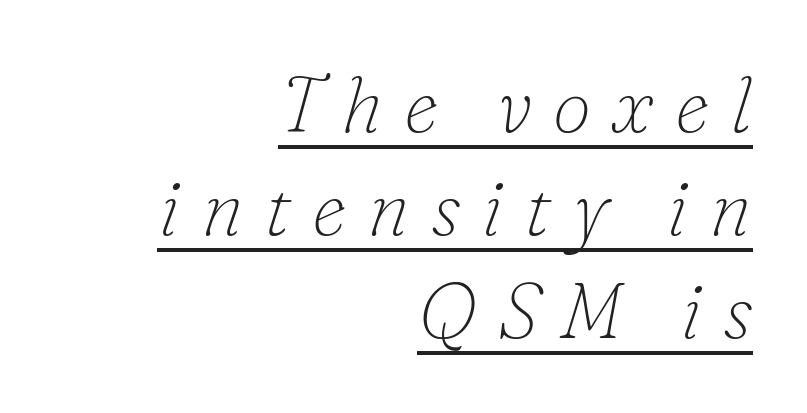
The image shows 78 px thin serif type, italic (leaning right); set right-aligned, normal line spacing (1.32x), unusually wide letter spacing (+0.27 em), underlined; low stroke contrast and a small x-height.
